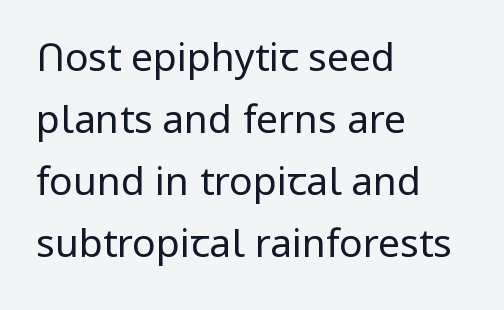
Q: Is the text bold? A: No.
Q: Is the text italic (slanted)? A: No, it is upright.
Q: Is the typeface a serif or a sans-serif typeface? A: Sans-serif.
Q: Is the text underlined? A: No.
Q: How is the paragraph aligned? A: Left-aligned.
Q: Is the spacing between letters normal or unusually wide? A: Normal.
Q: Is the spacing between lines tight, normal or loose? A: Normal.
Q: Width (condensed, normal, or wide)? A: Normal.
Q: Stroke contrast? A: Low.
Q: x-height? A: Medium.
Q: Monospaced? A: No.
